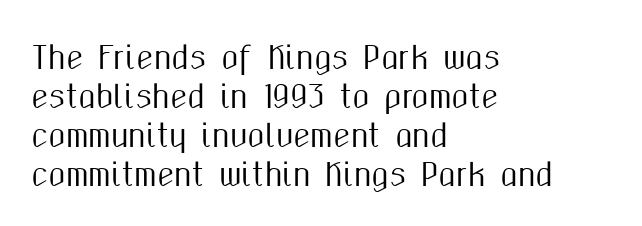
All the whitespace from short lines collects on the right. This rendering features lettering with no underline. I'd call this a sans setting — the letters go barefoot. The face used here is rendered with its standard letterfit.
